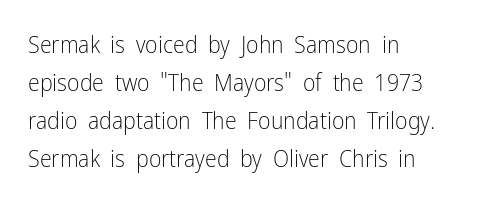
{"italic": "no", "bold": "no", "underline": "no", "align": "left", "line_spacing": "normal", "line_spacing_ratio": 1.58, "letter_spacing": "normal", "letter_spacing_em": 0.0, "glyph_px": 24}
